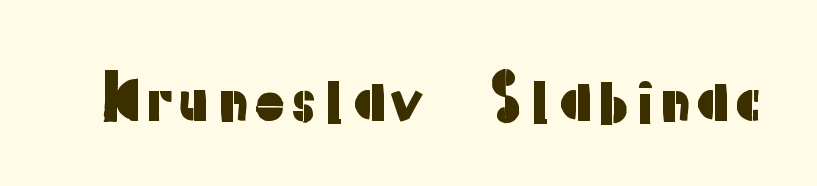
Q: Is the text italic (slanted)? A: No, it is upright.
Q: Is the typeface a serif or a sans-serif typeface? A: Sans-serif.
Q: Is the text underlined? A: No.
Q: Is the spacing between letters normal or unusually wide? A: Normal.
Q: Width (condensed, normal, or wide)? A: Normal.
Q: Stroke contrast? A: Low.
Q: x-height? A: Medium.
Q: Monospaced? A: No.
